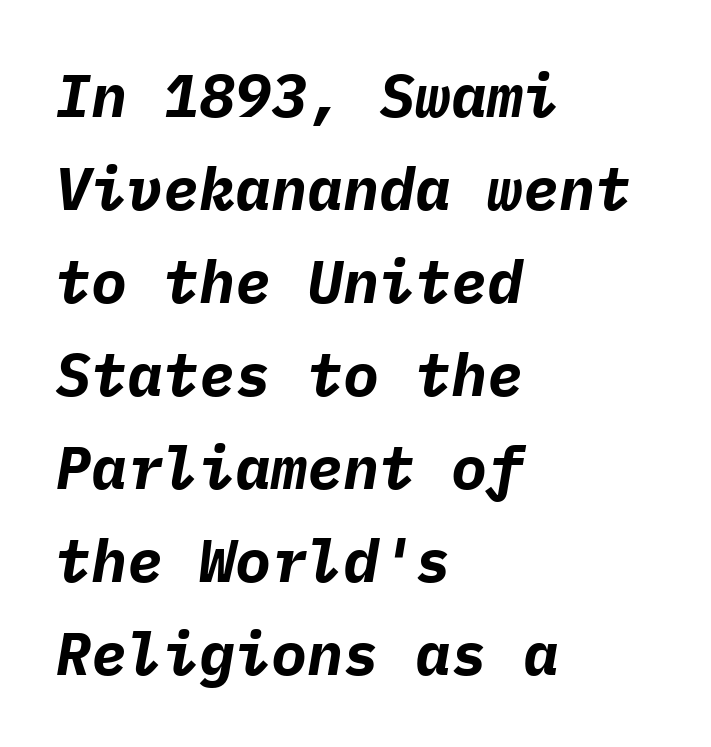
{"italic": "yes", "lean": "right", "slant_degrees": 9, "bold": "yes", "weight": "bold", "width": "normal", "stroke_contrast": "low", "x_height": "medium", "monospaced": "yes", "underline": "no", "align": "left", "line_spacing": "normal", "line_spacing_ratio": 1.55, "letter_spacing": "normal", "letter_spacing_em": 0.0, "glyph_px": 60}
